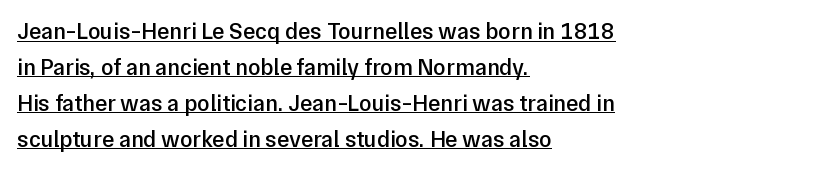
Q: Is the text bold? A: Semi-bold.
Q: Is the text italic (slanted)? A: No, it is upright.
Q: Is the text underlined? A: Yes.
Q: How is the paragraph aligned? A: Left-aligned.
Q: Is the spacing between letters normal or unusually wide? A: Normal.
Q: Is the spacing between lines tight, normal or loose? A: Normal.
